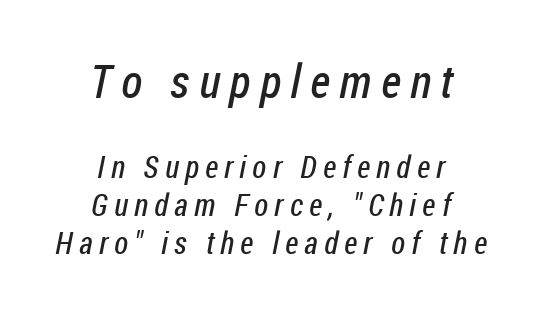
{"serif": "no", "bold": "no", "weight": "regular", "width": "condensed", "stroke_contrast": "low", "x_height": "medium", "monospaced": "no", "underline": "no", "align": "center", "line_spacing_ratio": 1.22, "letter_spacing": "wide", "letter_spacing_em": 0.2, "larger_block": "first", "size_ratio": 1.52, "glyph_px": 47}
